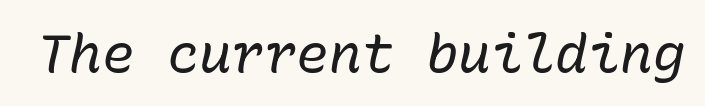
The image shows 54 px regular-weight type, italic (leaning right), monospaced; set normal letter spacing, not underlined; low stroke contrast and a medium x-height.
